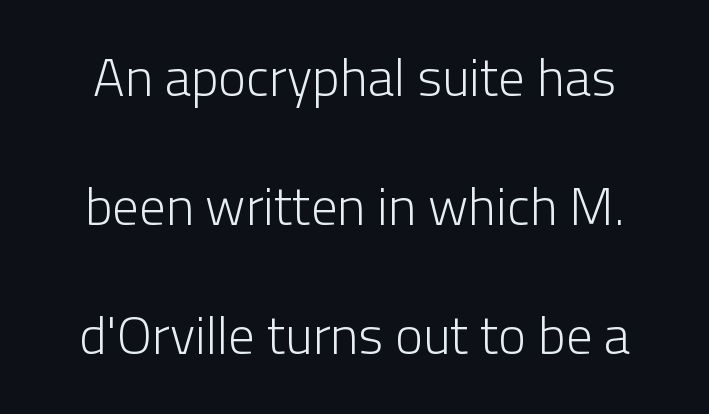
{"serif": "no", "italic": "no", "bold": "no", "weight": "light", "width": "normal", "stroke_contrast": "low", "x_height": "medium", "monospaced": "no", "underline": "no", "line_spacing": "loose", "line_spacing_ratio": 2.43, "letter_spacing": "normal", "letter_spacing_em": 0.0, "glyph_px": 53}
